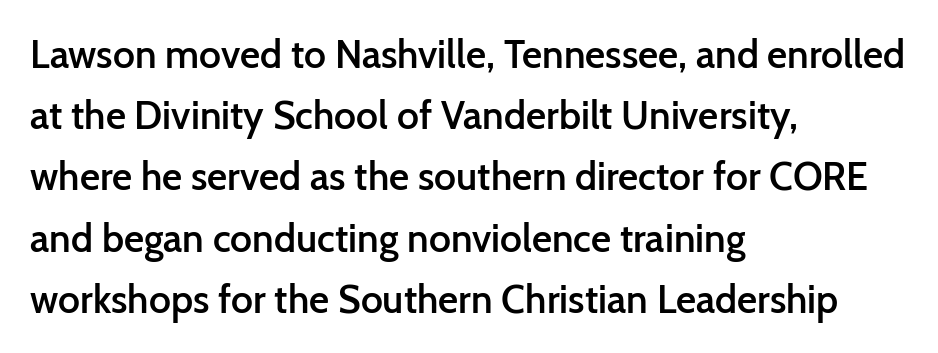
Are there feet on the stems? There aren't — it's a sans. Its strokes are somewhat broadened, the hallmark of semibold type. Regarding leading, the lines here are spaced in the standard way. The tracking reads as untouched default to a designer's eye. The typesetter chose a ragged-right arrangement here.
